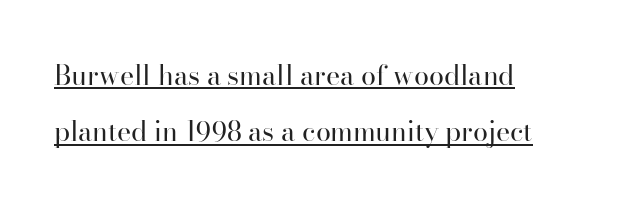
The image shows 27 px text type, upright; set loose line spacing (2.09x), normal letter spacing, underlined.
